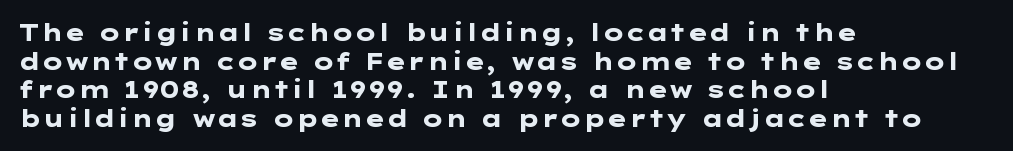
The image shows 23 px bold type, upright; set left-aligned, line spacing 1.24x, normal letter spacing, not underlined.
